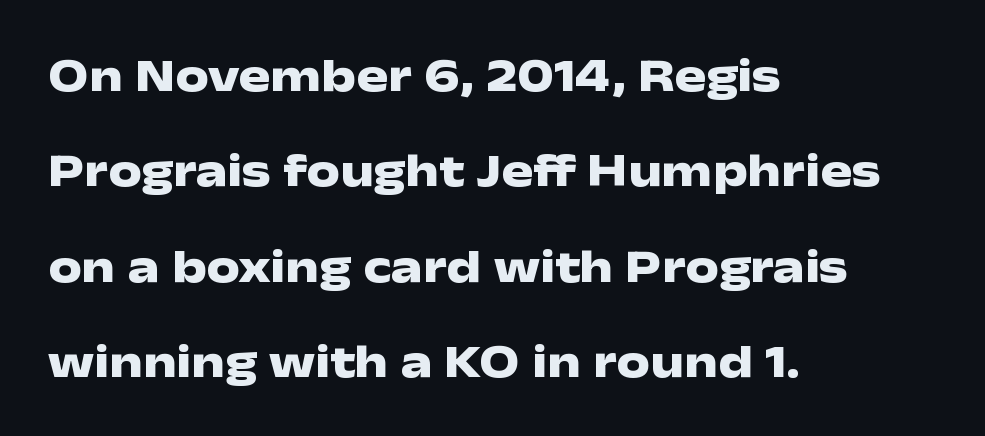
Students, observe: this is what heavily led, spacious text looks like. There is no visible air inserted between adjacent glyphs. Anything drawn beneath the words? Only blank space. Does the type have serifs? No, each stem ends abruptly. Compared with an ordinary text face, these strokes are far heavier — a full bold.
